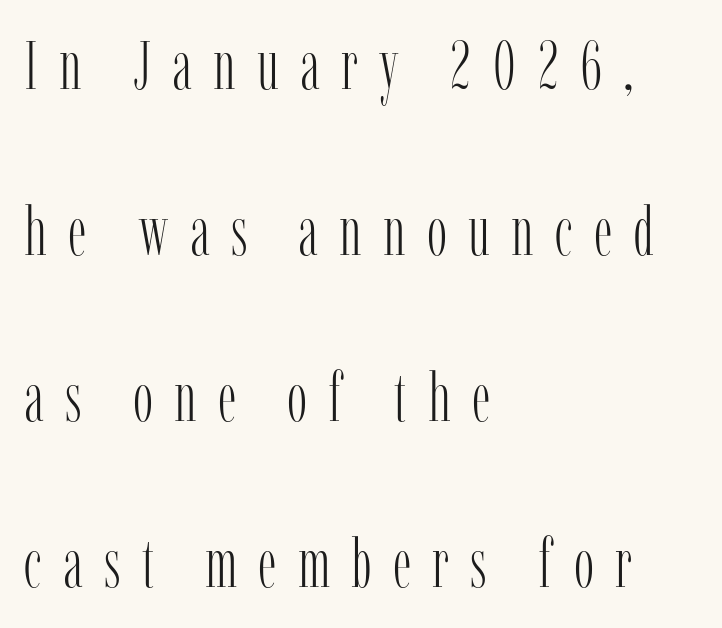
The image shows 68 px light, condensed serif type, upright; set left-aligned, loose line spacing (2.44x), unusually wide letter spacing (+0.31 em), not underlined; low stroke contrast and a medium x-height.
